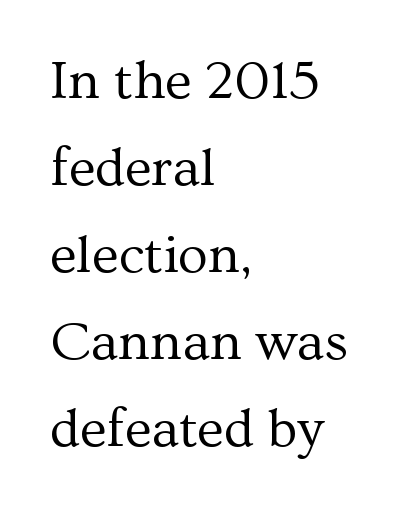
Q: Is the text bold? A: No.
Q: Is the text italic (slanted)? A: No, it is upright.
Q: Is the typeface a serif or a sans-serif typeface? A: Serif.
Q: Is the text underlined? A: No.
Q: How is the paragraph aligned? A: Left-aligned.
Q: Is the spacing between letters normal or unusually wide? A: Normal.
Q: Is the spacing between lines tight, normal or loose? A: Normal.
Q: Width (condensed, normal, or wide)? A: Normal.
Q: Stroke contrast? A: Medium.
Q: x-height? A: Medium.
Q: Monospaced? A: No.
